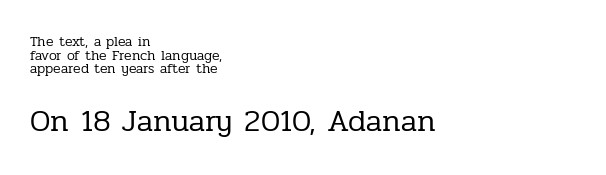
Nothing unusual about the tracking: characters are spaced as the font intends. Reading down the column, the eye jumps only a short way to each next line. The letters in the lower block stand taller than those in the block above. Weight: regular or lighter.
